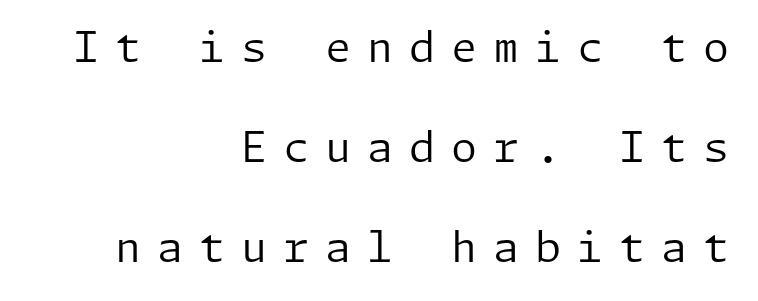
The image shows 42 px regular-weight sans-serif type, upright; set right-aligned, loose line spacing (2.38x), unusually wide letter spacing (+0.38 em), not underlined; low stroke contrast and a medium x-height.
